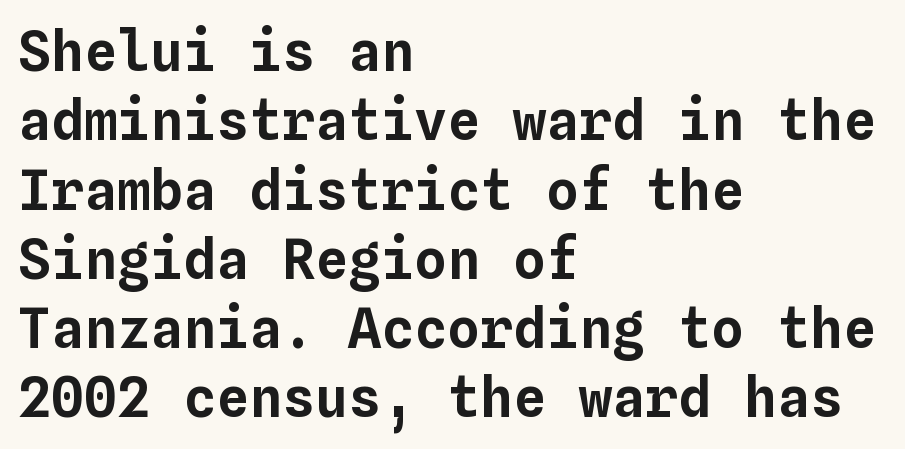
The image shows 55 px text type, upright, monospaced; set left-aligned, normal line spacing (1.26x), normal letter spacing, not underlined; low stroke contrast and a medium x-height.
